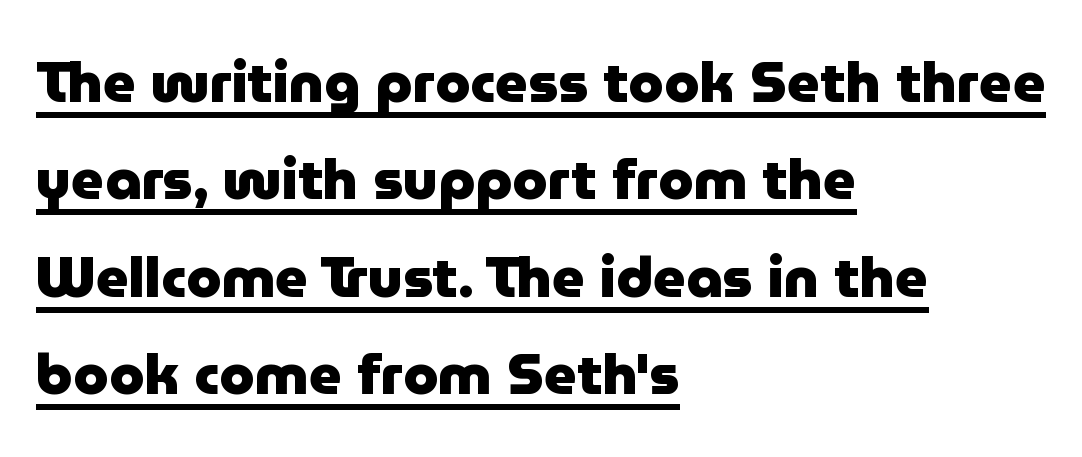
The rendering keeps characters at their native spacing. The string is rendered with underlining switched on. A typesetter would label this face a sans. The ragged edge is on the right, which tells us the setting is flush left. The rendering uses natural spacing where letterforms have individual widths. Unlike italic type, these characters show no tilt at all.
